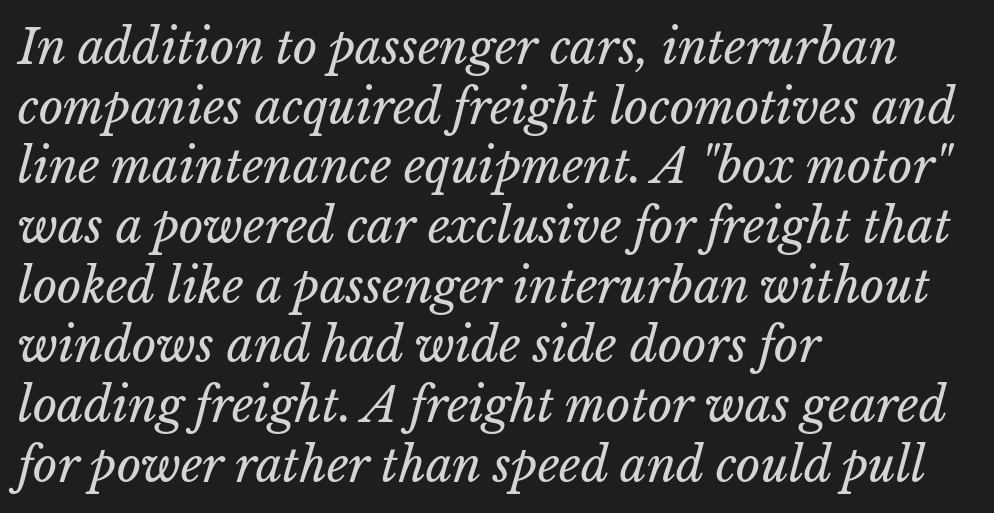
{"bold": "no", "weight": "regular", "width": "normal", "stroke_contrast": "low", "x_height": "medium", "monospaced": "no", "underline": "no", "align": "left", "line_spacing": "normal", "line_spacing_ratio": 1.27, "letter_spacing": "normal", "letter_spacing_em": 0.0, "glyph_px": 47}
